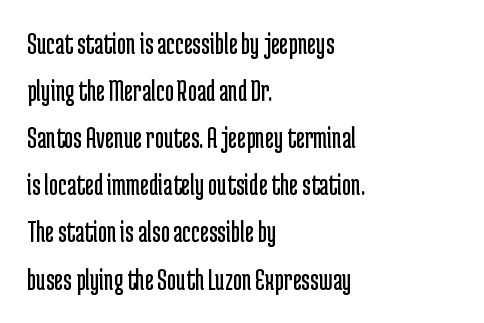
{"serif": "no", "italic": "no", "bold": "no", "weight": "regular", "width": "condensed", "stroke_contrast": "low", "x_height": "medium", "monospaced": "no", "underline": "no", "align": "left", "line_spacing": "normal", "line_spacing_ratio": 1.52, "letter_spacing": "normal", "letter_spacing_em": 0.0, "glyph_px": 31}
